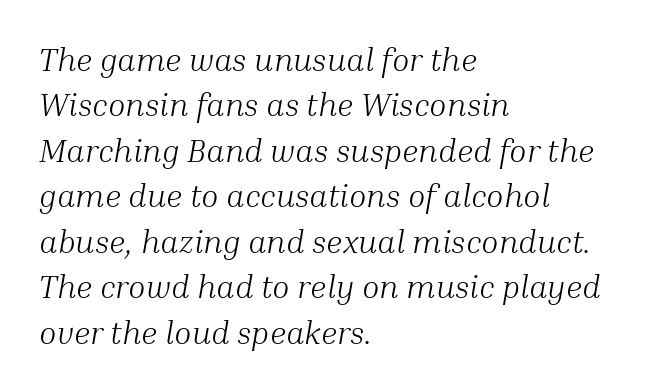
Q: Is the text bold? A: No.
Q: Is the text italic (slanted)? A: Yes, it leans right by about 10 degrees.
Q: Is the typeface a serif or a sans-serif typeface? A: Serif.
Q: Is the text underlined? A: No.
Q: How is the paragraph aligned? A: Left-aligned.
Q: Is the spacing between letters normal or unusually wide? A: Normal.
Q: Is the spacing between lines tight, normal or loose? A: Normal.
Q: Width (condensed, normal, or wide)? A: Normal.
Q: Stroke contrast? A: Medium.
Q: x-height? A: Medium.
Q: Monospaced? A: No.
